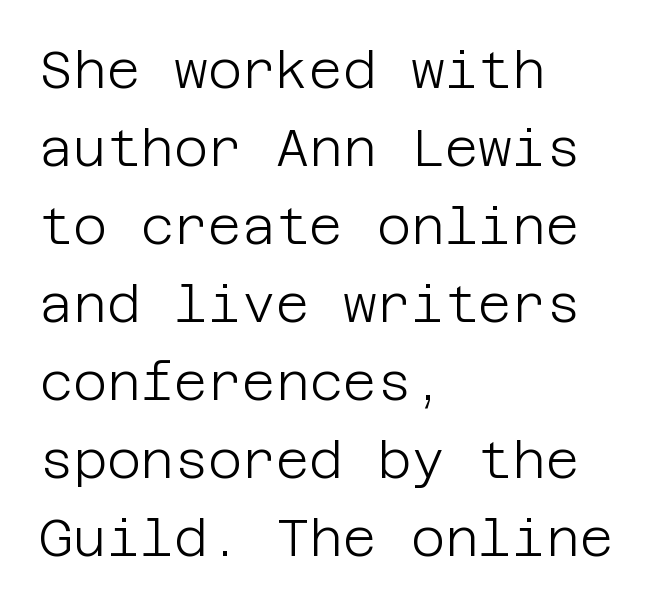
The image shows 52 px light sans-serif type, upright; set left-aligned, normal line spacing (1.5x), normal letter spacing, not underlined; low stroke contrast and a large x-height.
